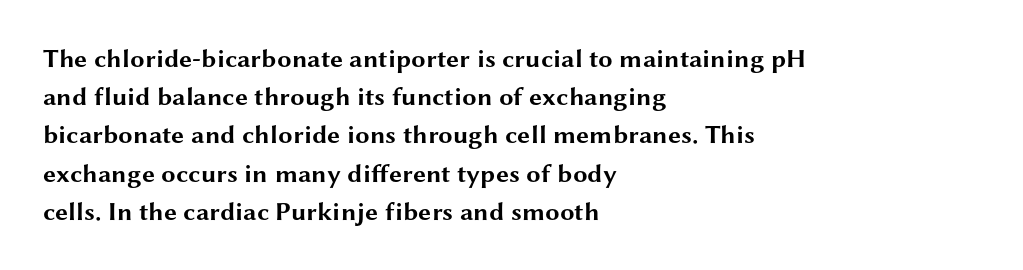
Q: Is the text bold? A: Yes.
Q: Is the text italic (slanted)? A: No, it is upright.
Q: Is the text underlined? A: No.
Q: How is the paragraph aligned? A: Left-aligned.
Q: Is the spacing between letters normal or unusually wide? A: Normal.
Q: Is the spacing between lines tight, normal or loose? A: Normal.
